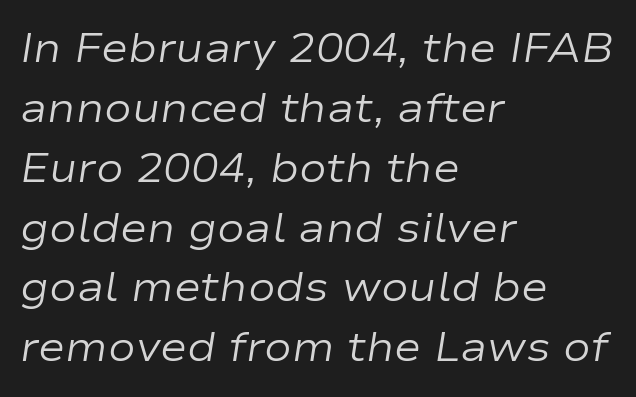
Bare-footed words on every line. This sample keeps an unexceptional amount of space between lines. Stem width sits at or under what a default text font uses. Glyph-to-glyph distance matches everyday printed text. The whole block is typeset with a tilt. A typesetter would call this proportional, since set widths differ per character.
